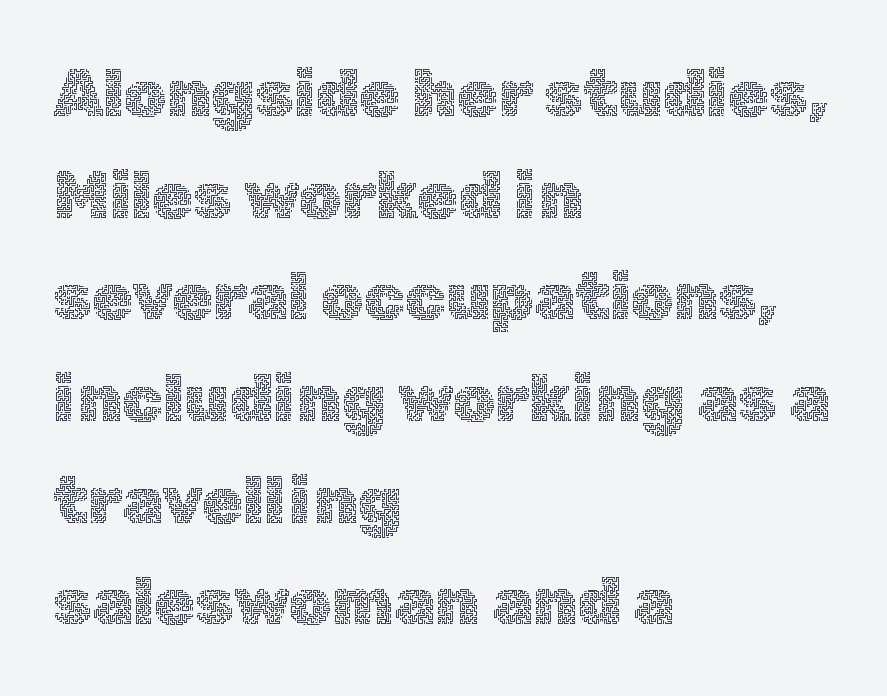
{"italic": "no", "bold": "no", "weight": "thin", "width": "normal", "x_height": "medium", "monospaced": "no", "underline": "no", "align": "left", "line_spacing": "normal", "line_spacing_ratio": 1.54, "letter_spacing": "normal", "letter_spacing_em": 0.0, "glyph_px": 66}
